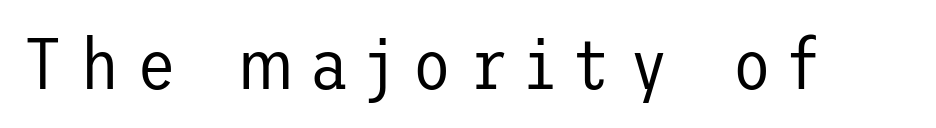
The image shows 72 px regular-weight sans-serif type, upright; set unusually wide letter spacing (+0.24 em), not underlined; low stroke contrast and a medium x-height.
